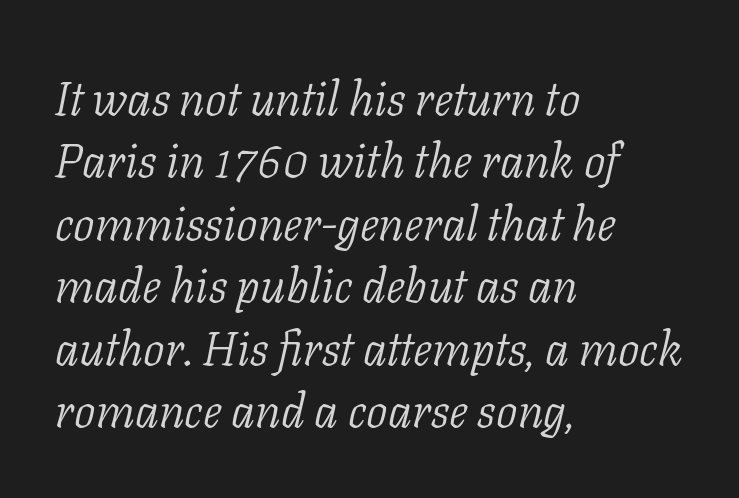
Q: Is the text bold? A: No.
Q: Is the text italic (slanted)? A: Yes, it leans right by about 11 degrees.
Q: Is the typeface a serif or a sans-serif typeface? A: Serif.
Q: Is the text underlined? A: No.
Q: How is the paragraph aligned? A: Left-aligned.
Q: Is the spacing between letters normal or unusually wide? A: Normal.
Q: Is the spacing between lines tight, normal or loose? A: Normal.
Q: Width (condensed, normal, or wide)? A: Normal.
Q: Stroke contrast? A: Low.
Q: x-height? A: Medium.
Q: Monospaced? A: No.
